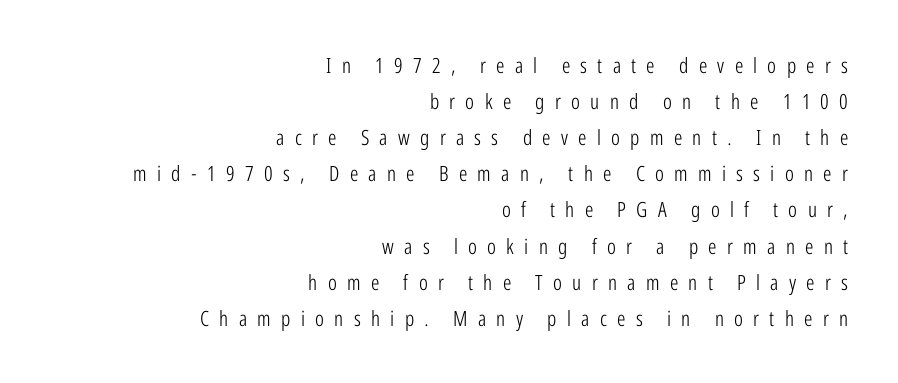
The image shows 21 px text type, upright; set right-aligned, line spacing 1.72x, unusually wide letter spacing (+0.49 em), not underlined.
